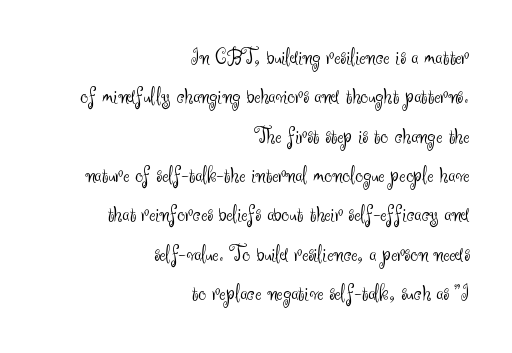
The image shows 24 px text type, upright; set right-aligned, normal line spacing (1.64x), normal letter spacing, not underlined.
